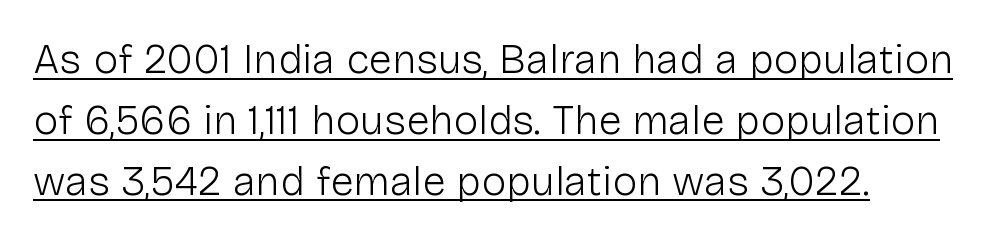
Is this a fixed-width face? No — the glyphs have proportional, varying widths. In terms of leading, this rendering sits right in the middle. Regarding serifs, this sample does without them. Look at the tracking — it's just the regular setting, nothing added. The rendered words wear a rule along their underside.
